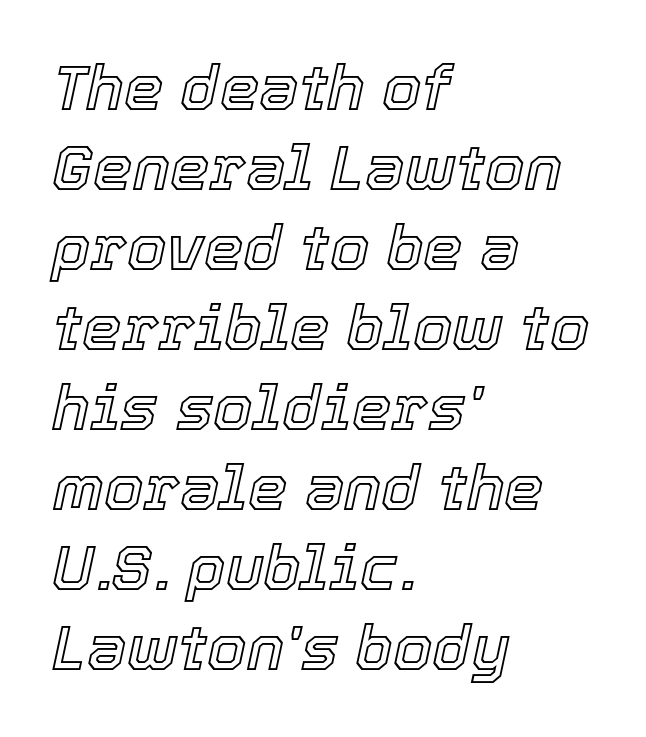
Q: Is the text italic (slanted)? A: Yes, it leans right by about 12 degrees.
Q: Is the text underlined? A: No.
Q: How is the paragraph aligned? A: Left-aligned.
Q: Is the spacing between letters normal or unusually wide? A: Normal.
Q: Is the spacing between lines tight, normal or loose? A: Normal.
Q: Width (condensed, normal, or wide)? A: Normal.
Q: x-height? A: Medium.
Q: Monospaced? A: No.
